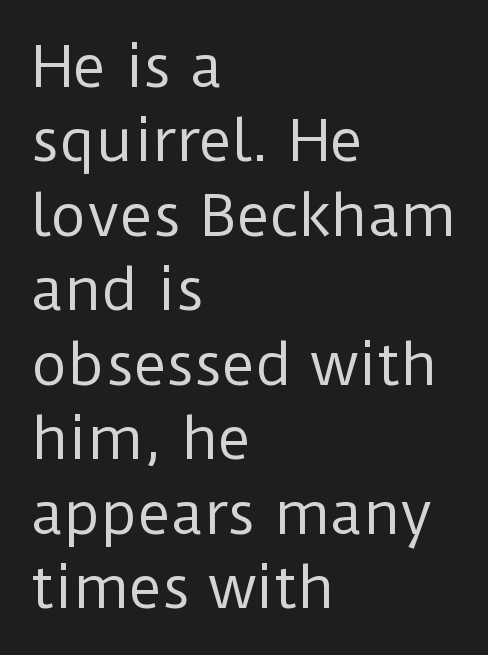
Q: Is the text bold? A: No.
Q: Is the text italic (slanted)? A: No, it is upright.
Q: Is the typeface a serif or a sans-serif typeface? A: Sans-serif.
Q: Is the text underlined? A: No.
Q: How is the paragraph aligned? A: Left-aligned.
Q: Is the spacing between letters normal or unusually wide? A: Normal.
Q: Is the spacing between lines tight, normal or loose? A: Normal.
Q: Width (condensed, normal, or wide)? A: Normal.
Q: Stroke contrast? A: Low.
Q: x-height? A: Medium.
Q: Monospaced? A: No.
